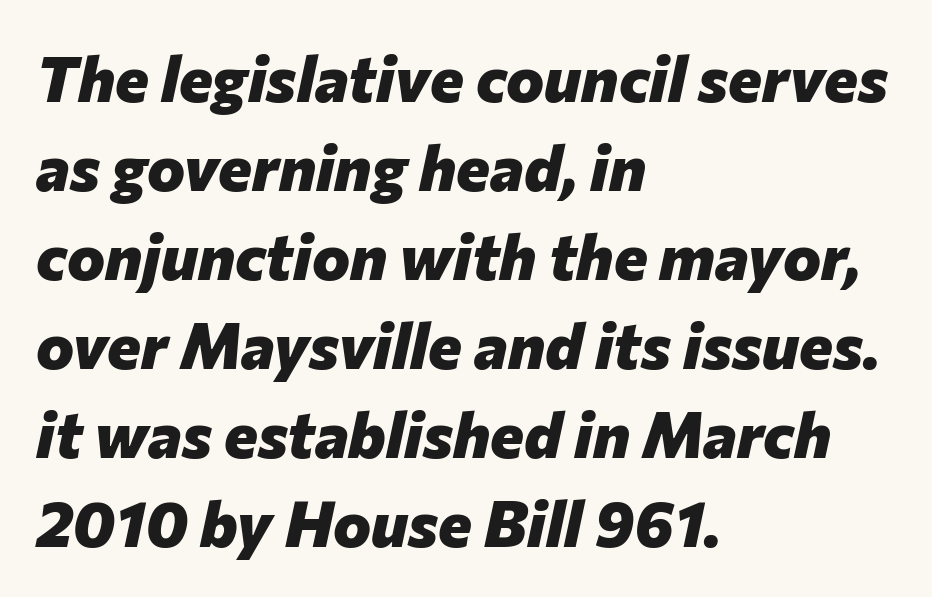
Q: Is the text bold? A: Yes.
Q: Is the text italic (slanted)? A: Yes, it leans right by about 12 degrees.
Q: Is the text underlined? A: No.
Q: How is the paragraph aligned? A: Left-aligned.
Q: Is the spacing between letters normal or unusually wide? A: Normal.
Q: Is the spacing between lines tight, normal or loose? A: Normal.
Q: Width (condensed, normal, or wide)? A: Normal.
Q: Stroke contrast? A: Low.
Q: x-height? A: Medium.
Q: Monospaced? A: No.
